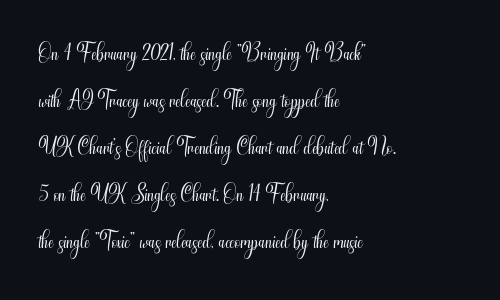
{"serif": "no", "bold": "no", "weight": "light", "width": "condensed", "stroke_contrast": "medium", "x_height": "small", "monospaced": "no", "underline": "no", "align": "left", "line_spacing": "normal", "line_spacing_ratio": 1.47, "letter_spacing": "normal", "letter_spacing_em": 0.0, "glyph_px": 32}
